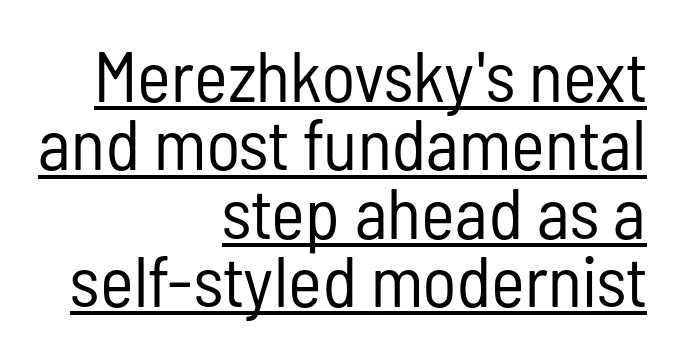
No italicization has been applied; the sample stays upright. The letters look calm and open, with moderate or lighter stems. Line spacing here is tight. Look at the tracking — it's just the regular setting, nothing added. The rendered words wear a rule along their underside.
